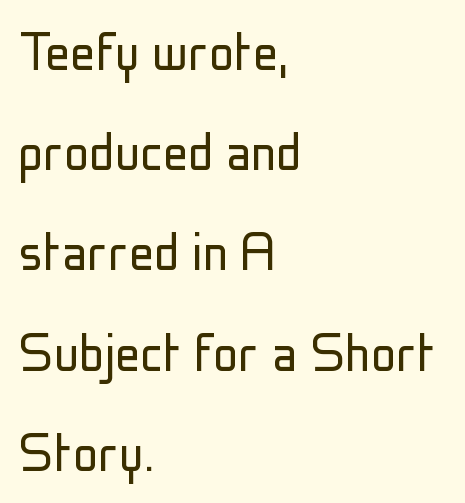
Q: Is the text bold? A: No.
Q: Is the text italic (slanted)? A: No, it is upright.
Q: Is the typeface a serif or a sans-serif typeface? A: Sans-serif.
Q: Is the text underlined? A: No.
Q: How is the paragraph aligned? A: Left-aligned.
Q: Is the spacing between letters normal or unusually wide? A: Normal.
Q: Is the spacing between lines tight, normal or loose? A: Normal.
Q: Width (condensed, normal, or wide)? A: Condensed.
Q: Stroke contrast? A: Low.
Q: x-height? A: Medium.
Q: Monospaced? A: No.
